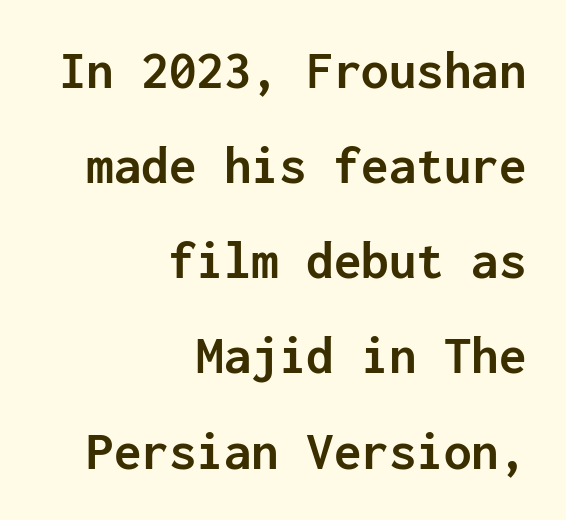
{"serif": "no", "italic": "no", "bold": "yes", "weight": "semibold", "width": "normal", "stroke_contrast": "low", "x_height": "medium", "monospaced": "yes", "underline": "no", "align": "right", "line_spacing_ratio": 1.73, "letter_spacing": "normal", "letter_spacing_em": 0.0, "glyph_px": 55}
